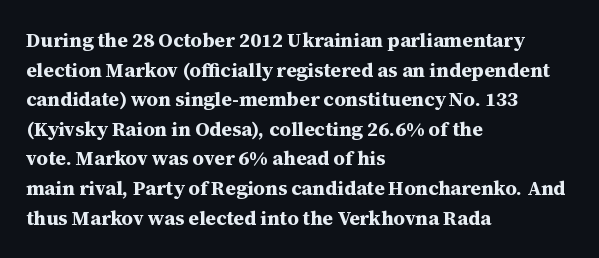
Q: Is the text bold? A: Yes.
Q: Is the text italic (slanted)? A: No, it is upright.
Q: Is the text underlined? A: No.
Q: How is the paragraph aligned? A: Left-aligned.
Q: Is the spacing between letters normal or unusually wide? A: Normal.
Q: Is the spacing between lines tight, normal or loose? A: Normal.
